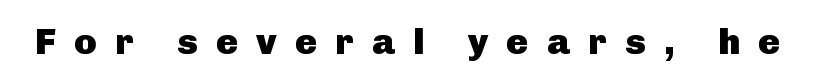
This sample uses an upright cut, with every glyph sitting square on the baseline. What kind of face is this? One without serifs — a sans. A typesetter would call this heavily tracked-out type. The letters advance in unequal steps, a hallmark of proportional type. Bare-footed words on every line. Typographic density is high because the face is bold.
